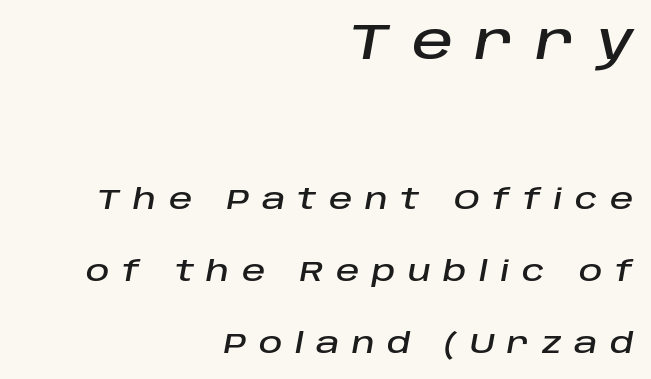
Is there much room between lines? Yes — plenty of vertical air separates them. Is the lower block the larger one? No — the upper block carries the bigger type. Slanted lettering throughout. The strip under each line holds only bare page.
